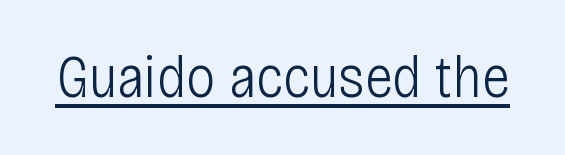
The face looks like a standard text weight, possibly lighter. Proportional: the letters do not fall into vertical columns. Quick note: underline on. The type family on display is of the sans-serif kind. This is roman type, the default non-slanted kind. The type is set solid horizontally, with unmodified tracking.
